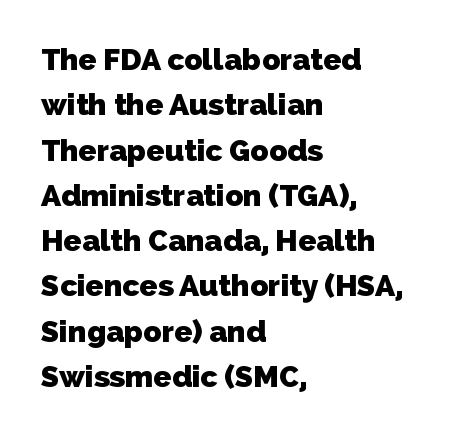
Observe the absence of serifs on each vertical stroke in this sample. Tracking value appears to be zero — textbook default spacing. The rag falls on the right side of this text block. This sample keeps an unexceptional amount of space between lines.
